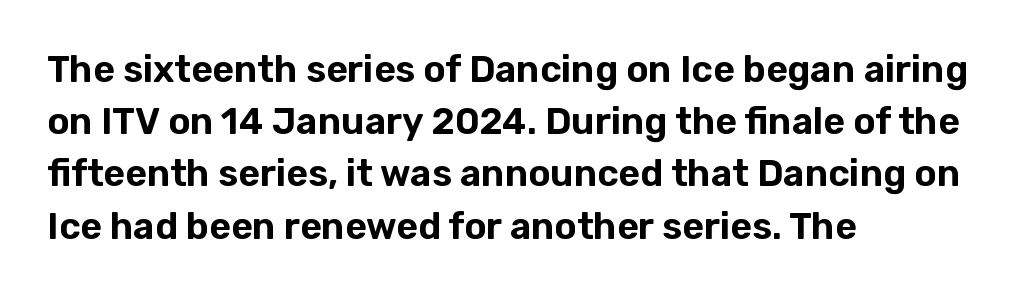
The image shows 37 px sans-serif type, upright; set left-aligned, normal line spacing (1.41x), normal letter spacing, not underlined; low stroke contrast and a medium x-height.
